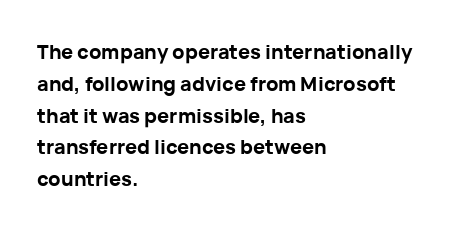
Q: Is the text bold? A: Yes.
Q: Is the text italic (slanted)? A: No, it is upright.
Q: Is the text underlined? A: No.
Q: How is the paragraph aligned? A: Left-aligned.
Q: Is the spacing between letters normal or unusually wide? A: Normal.
Q: Is the spacing between lines tight, normal or loose? A: Normal.
